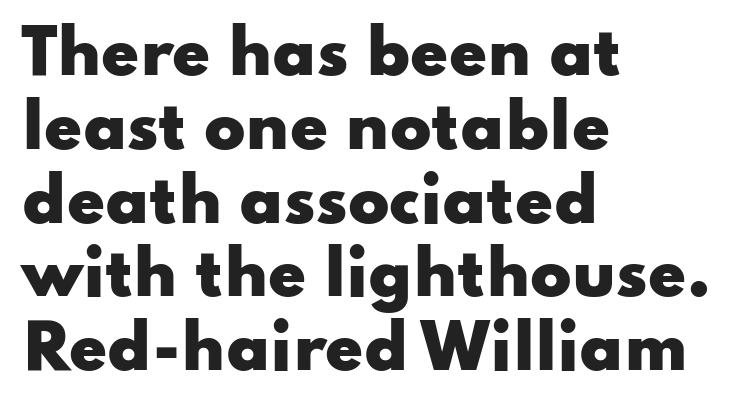
The image shows 61 px heavy, wide sans-serif type, upright; set left-aligned, line spacing 1.21x, normal letter spacing, not underlined; low stroke contrast and a small x-height.
